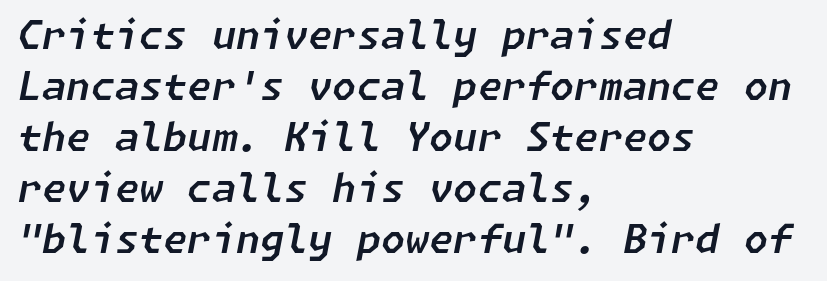
Yep, that's italic — everything's leaning. Students, note that the glyphs here touch the page at normal intervals. Check under the words: just untouched page. The lines in this sample share a left origin and differ only in where they stop. Vertical spacing — default.
